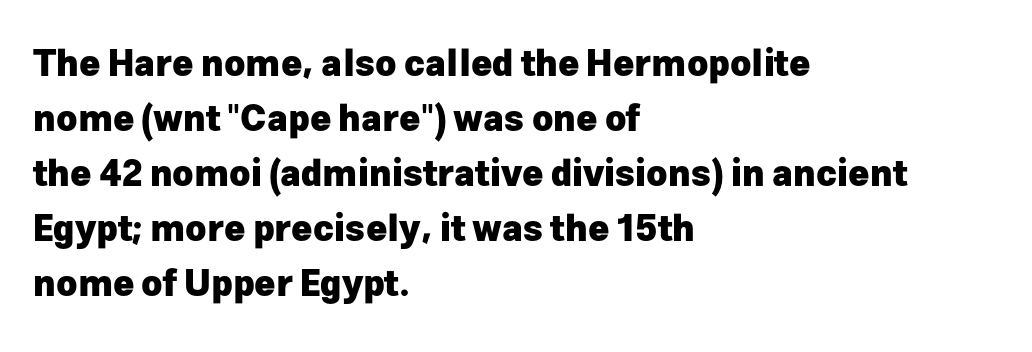
The image shows 36 px heavy sans-serif type, upright; set left-aligned, normal line spacing (1.53x), normal letter spacing, not underlined; low stroke contrast and a medium x-height.
